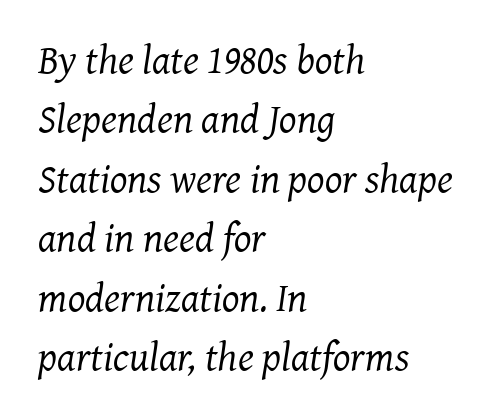
{"serif": "yes", "italic": "yes", "lean": "right", "slant_degrees": 7, "bold": "no", "weight": "regular", "width": "normal", "stroke_contrast": "medium", "x_height": "medium", "monospaced": "no", "underline": "no", "align": "left", "line_spacing": "normal", "line_spacing_ratio": 1.45, "letter_spacing": "normal", "letter_spacing_em": 0.0, "glyph_px": 41}
